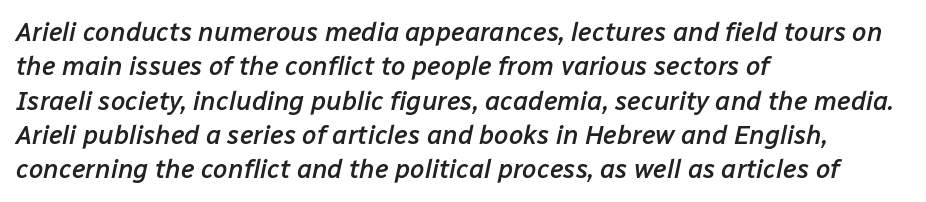
The image shows 26 px text type, italic (leaning right); set left-aligned, normal line spacing (1.32x), normal letter spacing, not underlined.
